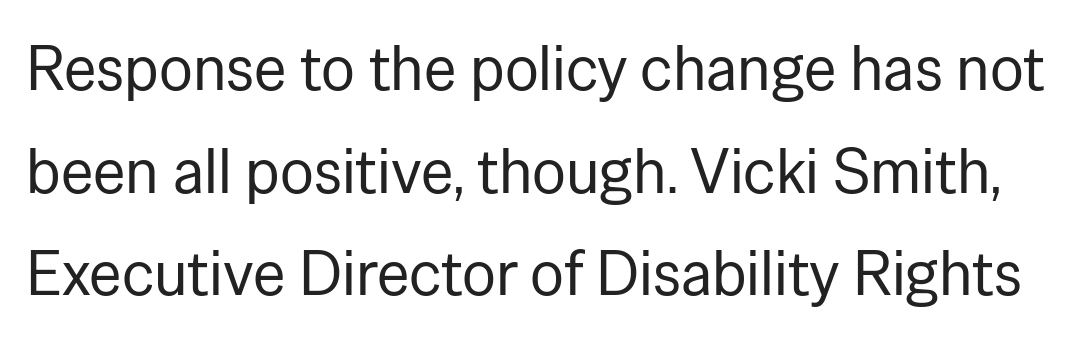
Q: Is the text bold? A: No.
Q: Is the text italic (slanted)? A: No, it is upright.
Q: Is the typeface a serif or a sans-serif typeface? A: Sans-serif.
Q: Is the text underlined? A: No.
Q: Is the spacing between letters normal or unusually wide? A: Normal.
Q: Is the spacing between lines tight, normal or loose? A: Normal.
Q: Width (condensed, normal, or wide)? A: Normal.
Q: Stroke contrast? A: Low.
Q: x-height? A: Medium.
Q: Monospaced? A: No.
